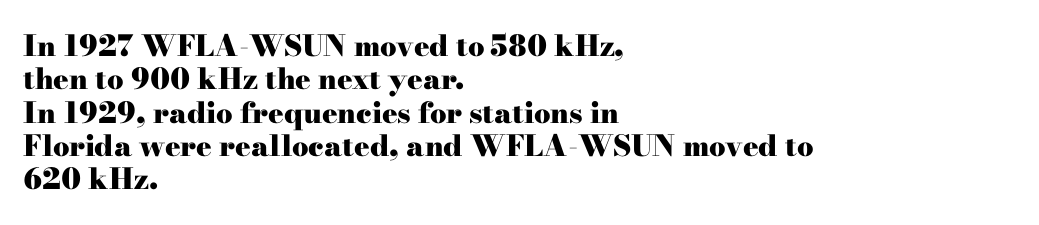
The image shows 29 px heavy, wide serif type, upright; set left-aligned, tight line spacing (1.15x), normal letter spacing, not underlined; high stroke contrast and a small x-height.
